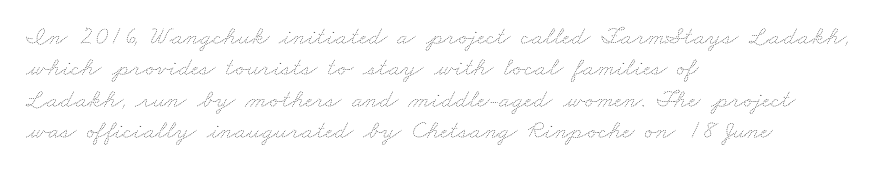
The baseline area is clear. In CSS terms this would be text-align: left. Each word holds together tightly as a unit, with standard inter-letter gaps. Letters have the restrained weight of plain body copy at most.
